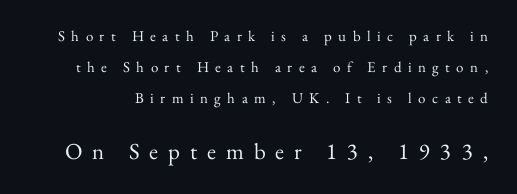
The image shows 23 px text type, upright; set loose line spacing (2.08x), unusually wide letter spacing (+0.43 em), not underlined; the second (bottom) block is 1.53x larger.
